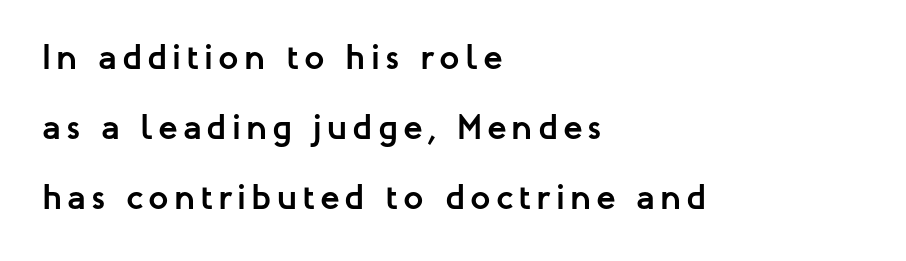
Q: Is the text bold? A: Yes.
Q: Is the text italic (slanted)? A: No, it is upright.
Q: Is the typeface a serif or a sans-serif typeface? A: Sans-serif.
Q: Is the text underlined? A: No.
Q: How is the paragraph aligned? A: Left-aligned.
Q: Is the spacing between lines tight, normal or loose? A: Loose.
Q: Width (condensed, normal, or wide)? A: Normal.
Q: Stroke contrast? A: Low.
Q: x-height? A: Medium.
Q: Monospaced? A: No.
